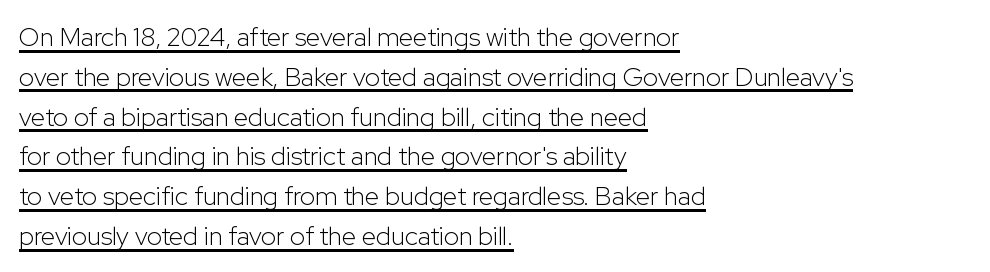
The rendering uses a moderate line-height, typical for paragraphs. The passage shown has conventional tracking throughout. The letters stand straight up with perfectly vertical stems. The rendering anchors every line to the left-hand side. Honestly, the underline is the first thing you notice here.
